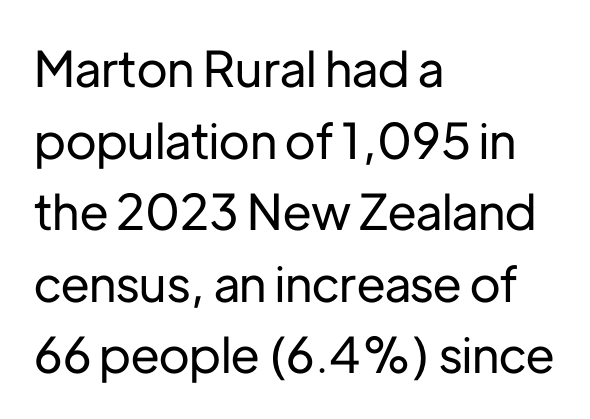
{"serif": "no", "italic": "no", "width": "normal", "stroke_contrast": "low", "x_height": "medium", "monospaced": "no", "underline": "no", "align": "left", "line_spacing": "normal", "line_spacing_ratio": 1.46, "letter_spacing": "normal", "letter_spacing_em": 0.0, "glyph_px": 49}
